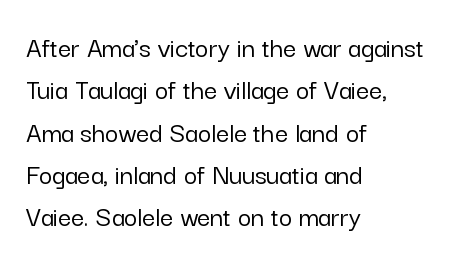
The image shows 29 px sans-serif type, upright; set left-aligned, normal line spacing (1.46x), normal letter spacing, not underlined; low stroke contrast and a medium x-height.
